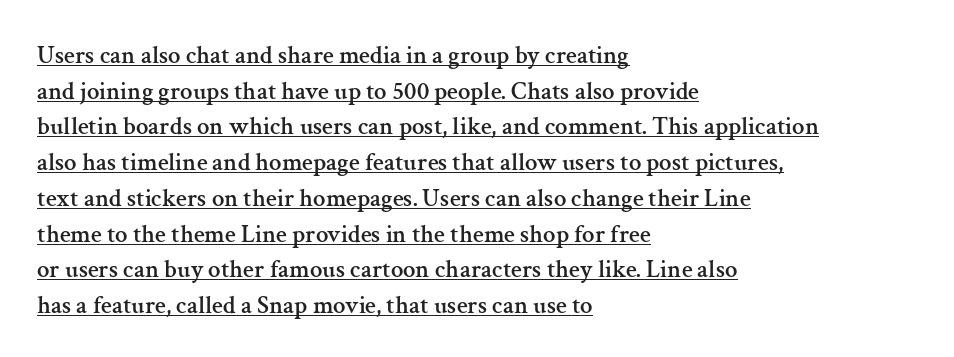
The image shows 25 px text type, upright; set left-aligned, normal line spacing (1.43x), normal letter spacing, underlined.
